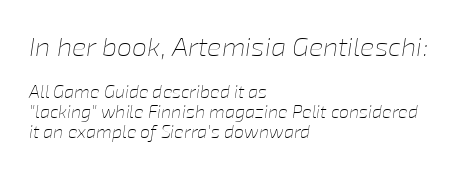
Between one letter and the next there's only the usual sliver of space. In this sample the first text group is rendered at the bigger scale. The face looks like a standard text weight, possibly lighter. Slant detected: the letters are inclined. These lines are set flush left with a ragged right edge.
